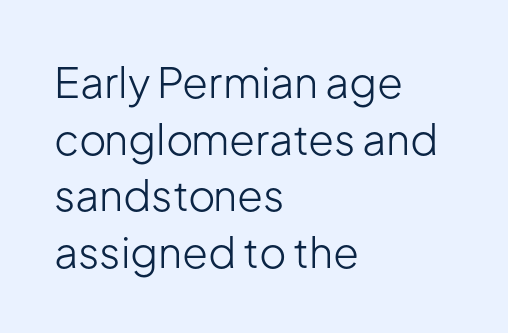
{"serif": "no", "italic": "no", "bold": "no", "weight": "light", "width": "normal", "stroke_contrast": "low", "x_height": "medium", "monospaced": "no", "underline": "no", "align": "left", "line_spacing": "normal", "line_spacing_ratio": 1.35, "letter_spacing": "normal", "letter_spacing_em": 0.0, "glyph_px": 42}
